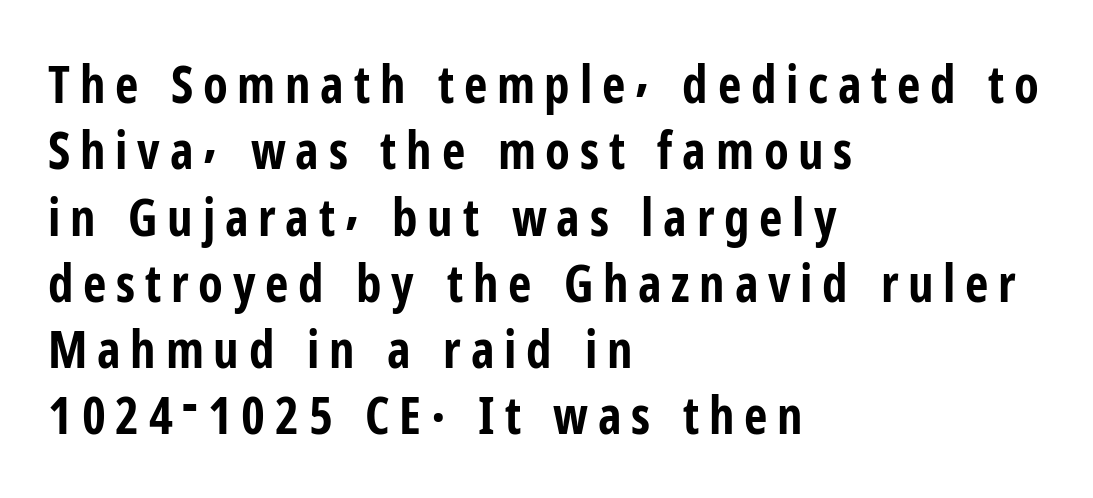
The image shows 51 px bold, condensed sans-serif type, upright; set left-aligned, normal line spacing (1.3x), not underlined; low stroke contrast and a medium x-height.
